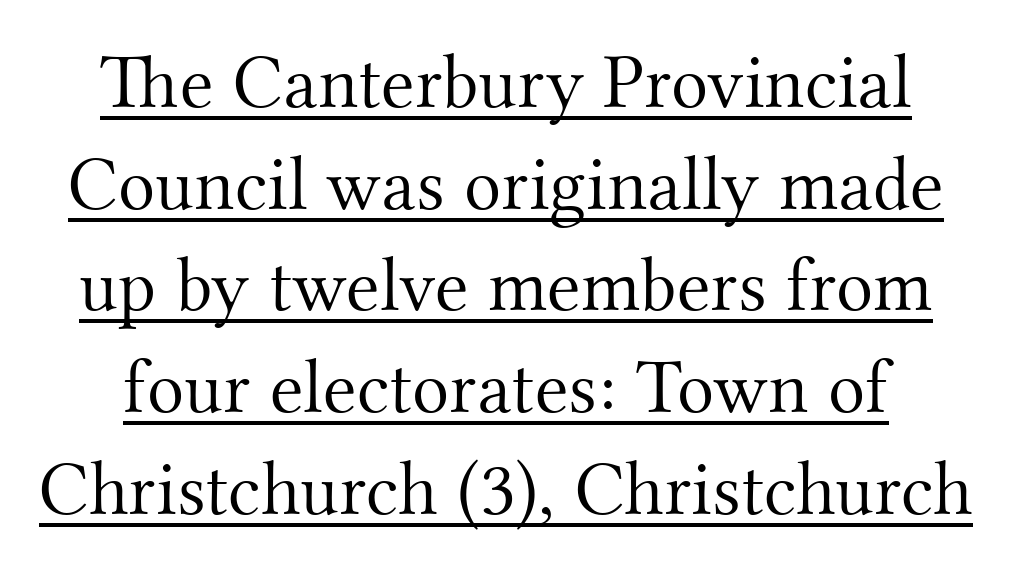
The image shows 77 px light serif type, upright; set normal line spacing (1.32x), normal letter spacing, underlined; medium stroke contrast and a small x-height.
